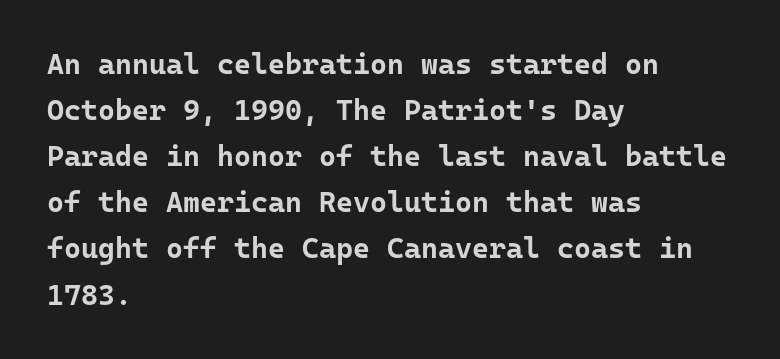
The image shows 29 px bold sans-serif type, upright, monospaced; set left-aligned, normal line spacing (1.59x), normal letter spacing, not underlined; low stroke contrast and a medium x-height.
